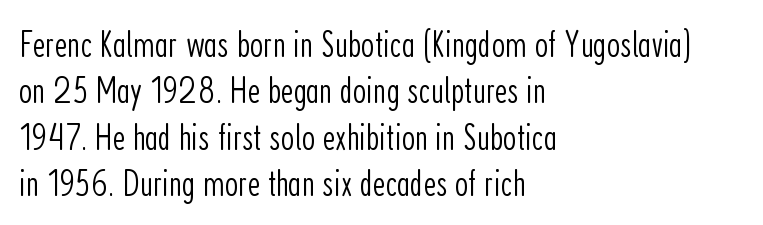
The image shows 38 px light, condensed sans-serif type, upright; set left-aligned, line spacing 1.22x, normal letter spacing, not underlined; low stroke contrast and a medium x-height.
